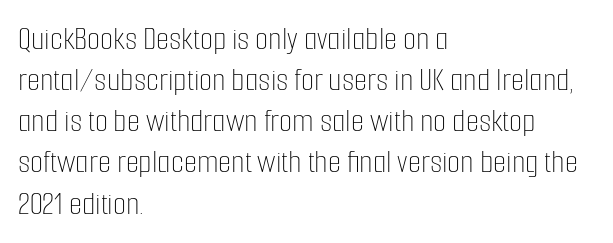
Characters remain perfectly vertical along every line. Reading down the block, your eye returns to a fixed left position each line. Ink coverage per letter is moderate at most. Varying glyph widths throughout — classic text-font behaviour. The string is rendered with underlining switched off.
